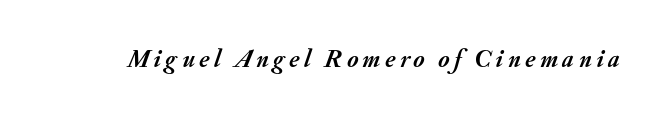
{"italic": "yes", "lean": "right", "slant_degrees": 20, "bold": "yes", "underline": "no", "glyph_px": 25}
